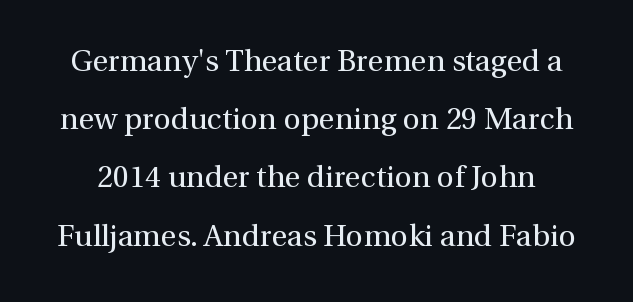
The tracking reads as untouched default to a designer's eye. Note the varied advance widths — an 'i' is clearly narrower than an 'm'. Type style note: has serifs. How would I describe the line gaps? Wide and relaxed. The baseline area is clear.
